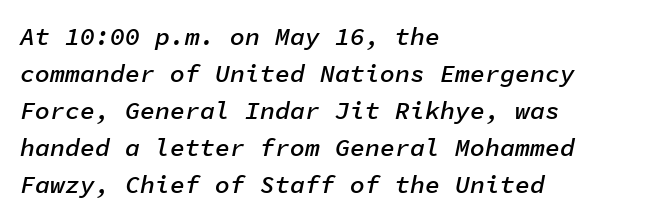
Check under the words: just untouched page. Caption: multi-line text, flush left, ragged right. The specimen reads as italic at a glance. Strokes here are thickened, but only to semibold level. Rows of type keep a routine distance in the vertical direction. There is no visible air inserted between adjacent glyphs.
